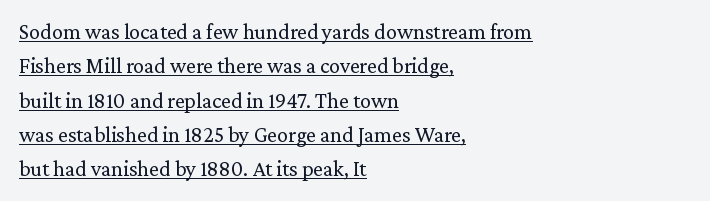
The image shows 22 px text type, upright; set left-aligned, normal line spacing (1.56x), normal letter spacing, underlined.
